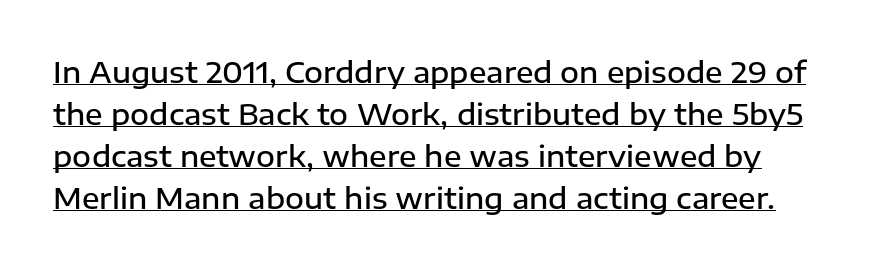
Q: Is the text bold? A: Semi-bold.
Q: Is the text italic (slanted)? A: No, it is upright.
Q: Is the typeface a serif or a sans-serif typeface? A: Sans-serif.
Q: Is the text underlined? A: Yes.
Q: Is the spacing between letters normal or unusually wide? A: Normal.
Q: Is the spacing between lines tight, normal or loose? A: Normal.
Q: Width (condensed, normal, or wide)? A: Normal.
Q: Stroke contrast? A: Low.
Q: x-height? A: Medium.
Q: Monospaced? A: No.
